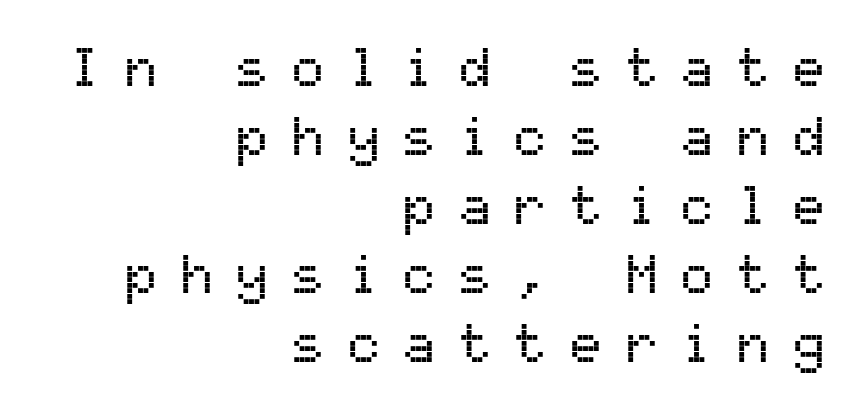
If you measured baseline to baseline, you'd find a middling distance. Bare-footed words on every line. Font category for this specimen: sans-serif. Short and long lines alike share a common ending point at right.
